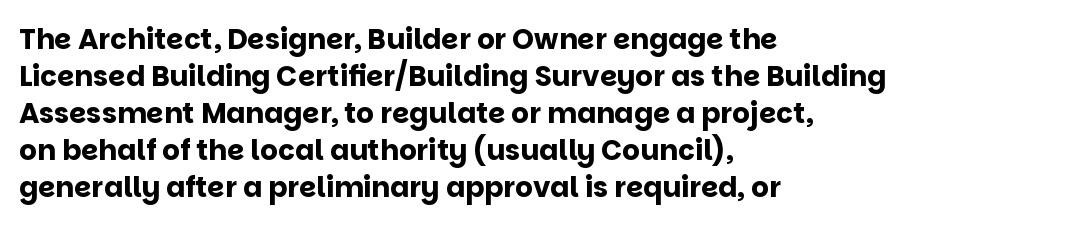
The face used here is proportionally spaced, like ordinary book or web type. The foot of each line stays bare and open. Rendered with straight, roman letterforms. Observe the ordinary spacing: letters are neighbours, not strangers. Set as a true bold cut, around the 700 mark. Every row of glyphs begins at an identical x-position on the left.
